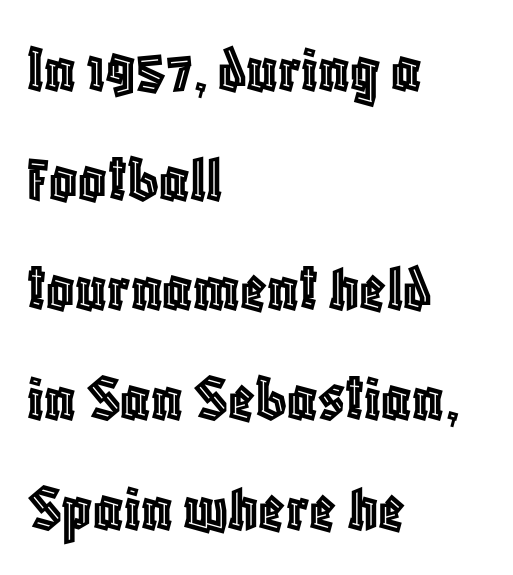
Q: Is the text italic (slanted)? A: No, it is upright.
Q: Is the text underlined? A: No.
Q: How is the paragraph aligned? A: Left-aligned.
Q: Is the spacing between letters normal or unusually wide? A: Normal.
Q: Is the spacing between lines tight, normal or loose? A: Normal.
Q: Width (condensed, normal, or wide)? A: Condensed.
Q: x-height? A: Large.
Q: Monospaced? A: No.
